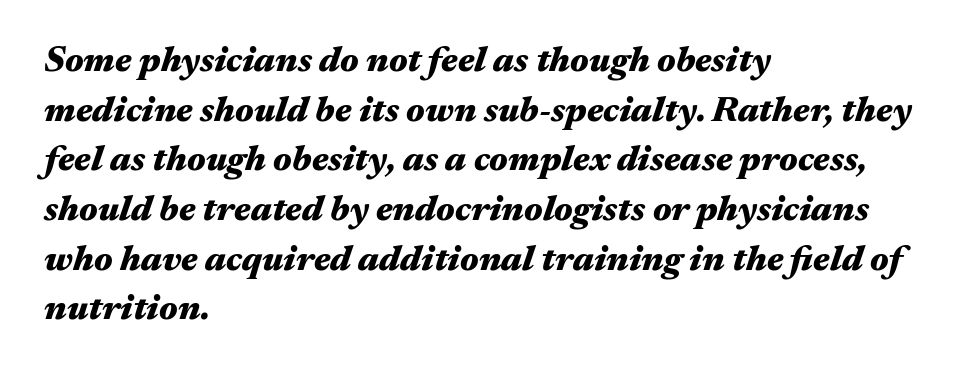
The glyphs are unaccompanied by any horizontal stroke below them. You could not count columns in this text — the font is proportionally spaced. Strong, thick strokes mark this as bold type. Style check: oblique. The passage is arranged the way most books set body copy — flush left.
